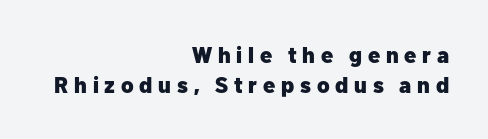
The image shows 22 px bold type, upright; set right-aligned, normal line spacing (1.37x), unusually wide letter spacing (+0.26 em), not underlined.
